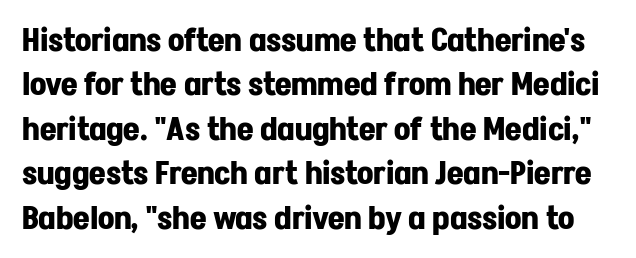
The image shows 32 px bold sans-serif type, upright; set normal line spacing (1.39x), normal letter spacing, not underlined; low stroke contrast and a medium x-height.
